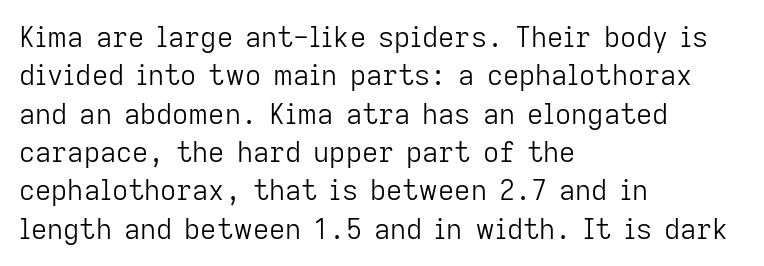
The image shows 28 px light sans-serif type, upright; set left-aligned, normal line spacing (1.37x), normal letter spacing, not underlined; low stroke contrast and a medium x-height.
